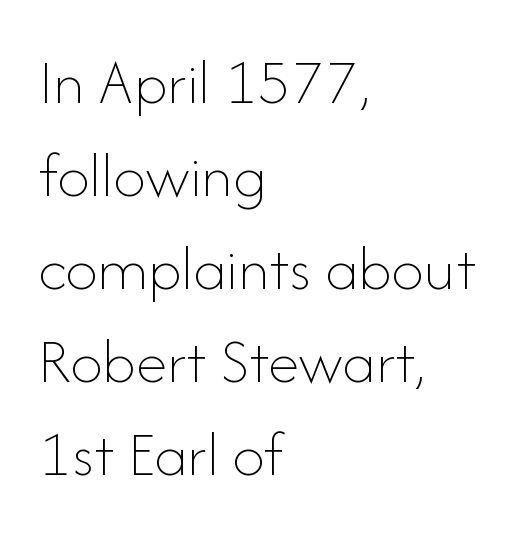
The image shows 65 px thin type, upright; set left-aligned, normal line spacing (1.43x), normal letter spacing, not underlined; low stroke contrast and a small x-height.
